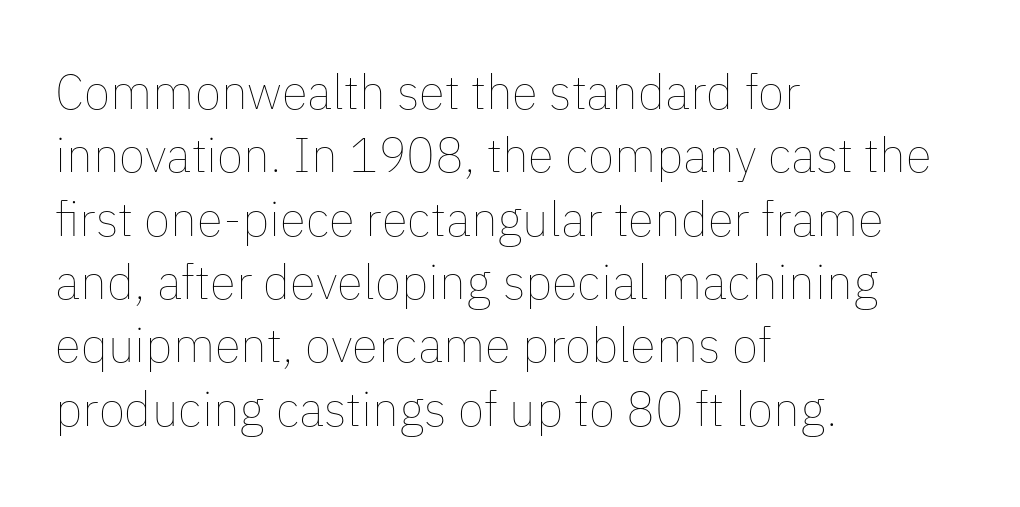
Q: Is the text bold? A: No.
Q: Is the text italic (slanted)? A: No, it is upright.
Q: Is the text underlined? A: No.
Q: How is the paragraph aligned? A: Left-aligned.
Q: Is the spacing between letters normal or unusually wide? A: Normal.
Q: Is the spacing between lines tight, normal or loose? A: Normal.
Q: Width (condensed, normal, or wide)? A: Normal.
Q: Stroke contrast? A: Low.
Q: x-height? A: Medium.
Q: Monospaced? A: No.
